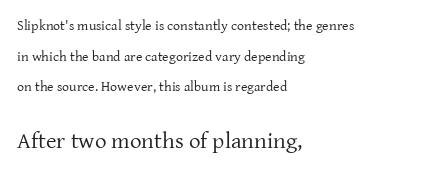
{"italic": "no", "bold": "no", "underline": "no", "align": "left", "line_spacing": "loose", "line_spacing_ratio": 2.19, "letter_spacing": "normal", "letter_spacing_em": 0.0, "larger_block": "second", "size_ratio": 1.64, "glyph_px": 23}
